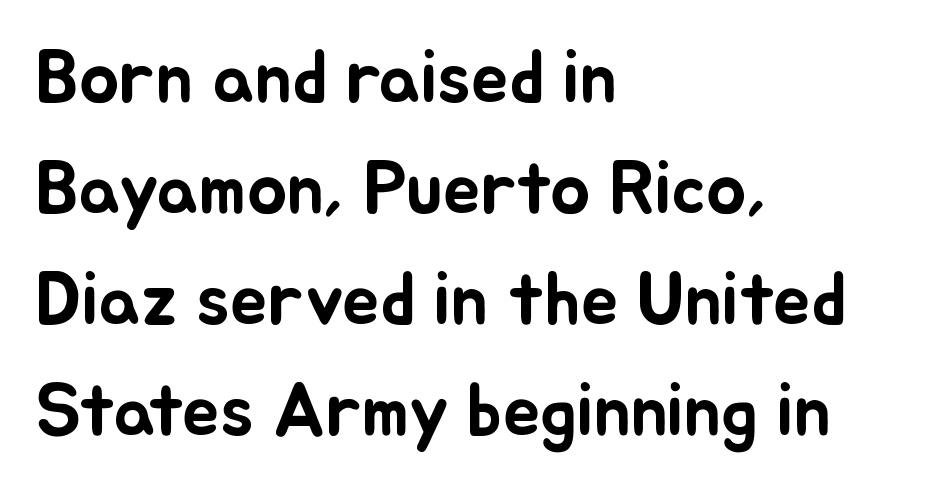
The image shows 75 px text type, upright; set left-aligned, normal line spacing (1.48x), normal letter spacing, not underlined; low stroke contrast and a small x-height.
